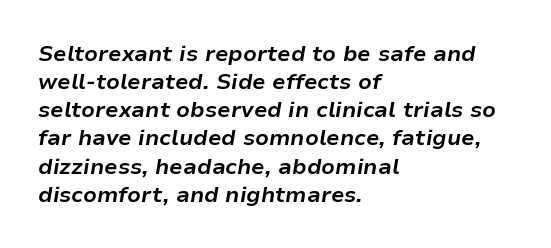
The image shows 22 px bold type, italic (leaning right); set left-aligned, normal line spacing (1.28x), normal letter spacing, not underlined.
